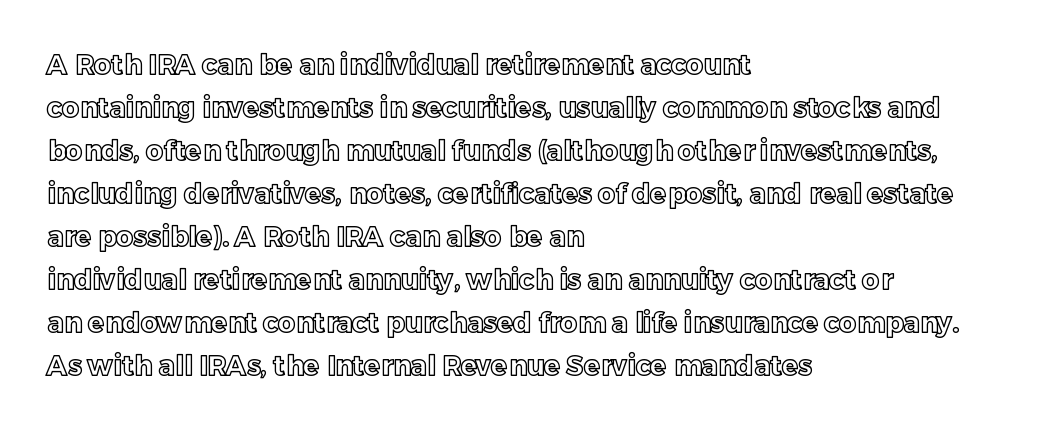
{"italic": "no", "underline": "no", "align": "left", "line_spacing": "normal", "line_spacing_ratio": 1.59, "letter_spacing": "normal", "letter_spacing_em": 0.0, "glyph_px": 27}
